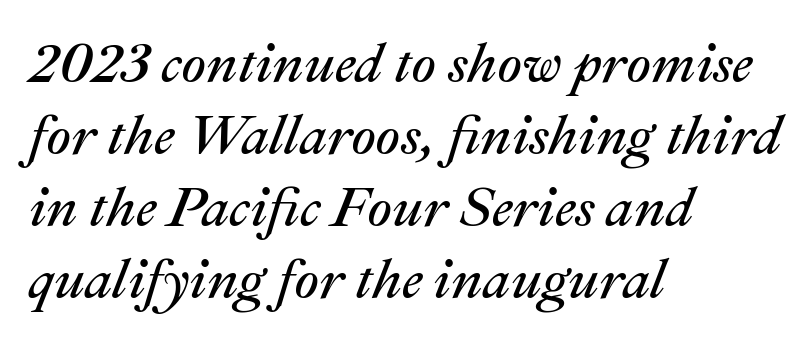
The image shows 55 px regular-weight type, italic (leaning right); set left-aligned, normal line spacing (1.31x), normal letter spacing, not underlined; medium stroke contrast and a medium x-height.
